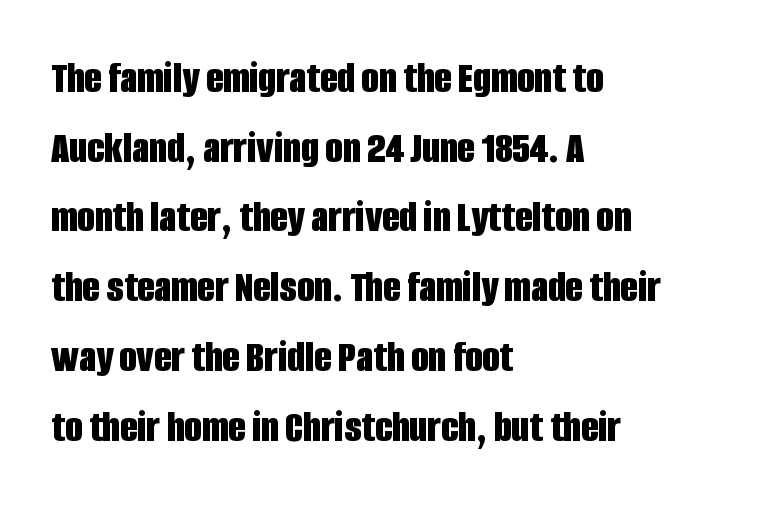
In terms of letterspacing, this is plain default setting. Heft: maximum for text — a bold. Here the designer chose a conventional face with non-uniform glyph widths. You can tell from the bare stems that sans-serif type was used. The passage shown is not underscored anywhere.
